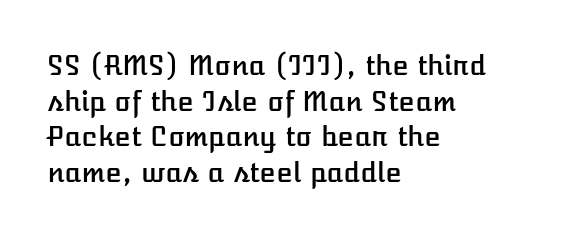
Line spacing here is normal. In terms of posture, this sample is upright. A bare baseline throughout the passage. Does the copy run flush right? No — it runs flush left. You could call the tracking neutral — neither tight nor loose.
